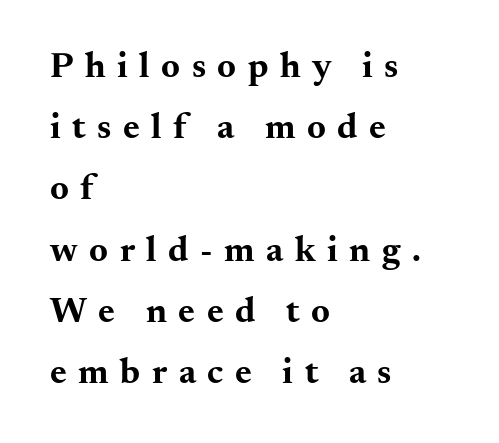
{"serif": "yes", "italic": "no", "bold": "yes", "weight": "bold", "width": "wide", "stroke_contrast": "medium", "x_height": "small", "monospaced": "no", "underline": "no", "align": "left", "line_spacing": "normal", "line_spacing_ratio": 1.7, "letter_spacing": "wide", "letter_spacing_em": 0.32, "glyph_px": 36}
